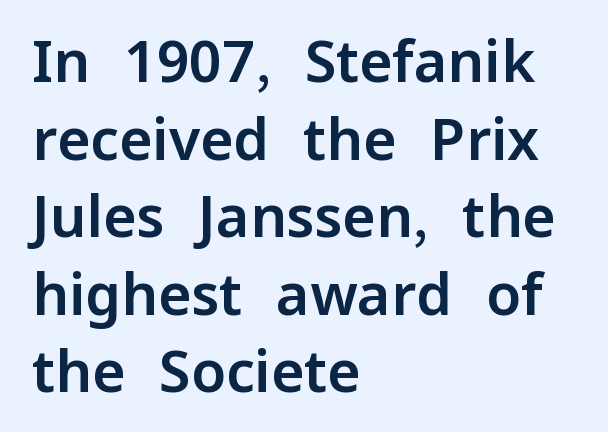
{"serif": "no", "italic": "no", "width": "normal", "stroke_contrast": "low", "x_height": "medium", "monospaced": "no", "underline": "no", "align": "left", "line_spacing": "normal", "line_spacing_ratio": 1.36, "letter_spacing": "normal", "letter_spacing_em": 0.0, "glyph_px": 57}
